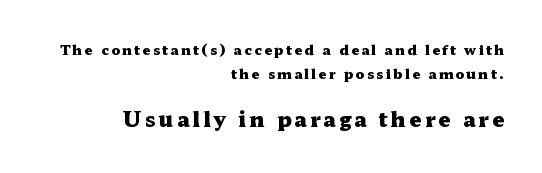
The image shows 21 px bold type, upright; set right-aligned, normal line spacing (1.69x), not underlined; the second (bottom) block is 1.5x larger.
